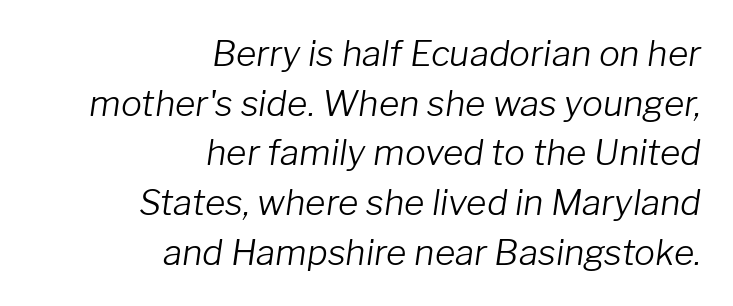
Q: Is the text bold? A: No.
Q: Is the text italic (slanted)? A: Yes, it leans right by about 8 degrees.
Q: Is the text underlined? A: No.
Q: How is the paragraph aligned? A: Right-aligned.
Q: Is the spacing between letters normal or unusually wide? A: Normal.
Q: Is the spacing between lines tight, normal or loose? A: Normal.
Q: Width (condensed, normal, or wide)? A: Normal.
Q: Stroke contrast? A: Low.
Q: x-height? A: Medium.
Q: Monospaced? A: No.
